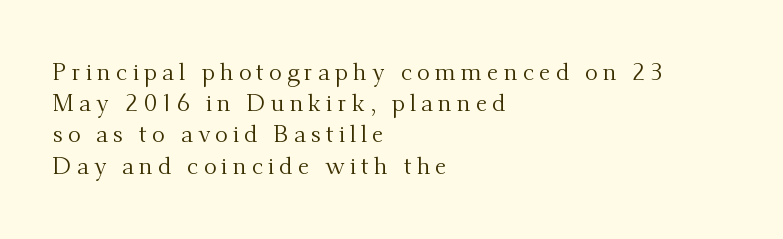
Q: Is the text bold? A: No.
Q: Is the text italic (slanted)? A: No, it is upright.
Q: Is the text underlined? A: No.
Q: How is the paragraph aligned? A: Left-aligned.
Q: Is the spacing between letters normal or unusually wide? A: Unusually wide.
Q: Is the spacing between lines tight, normal or loose? A: Normal.
